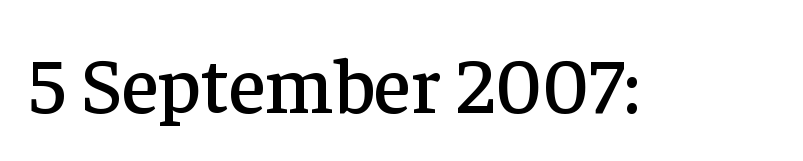
Q: Is the text italic (slanted)? A: No, it is upright.
Q: Is the typeface a serif or a sans-serif typeface? A: Serif.
Q: Is the text underlined? A: No.
Q: Is the spacing between letters normal or unusually wide? A: Normal.
Q: Width (condensed, normal, or wide)? A: Normal.
Q: Stroke contrast? A: Low.
Q: x-height? A: Medium.
Q: Monospaced? A: No.
